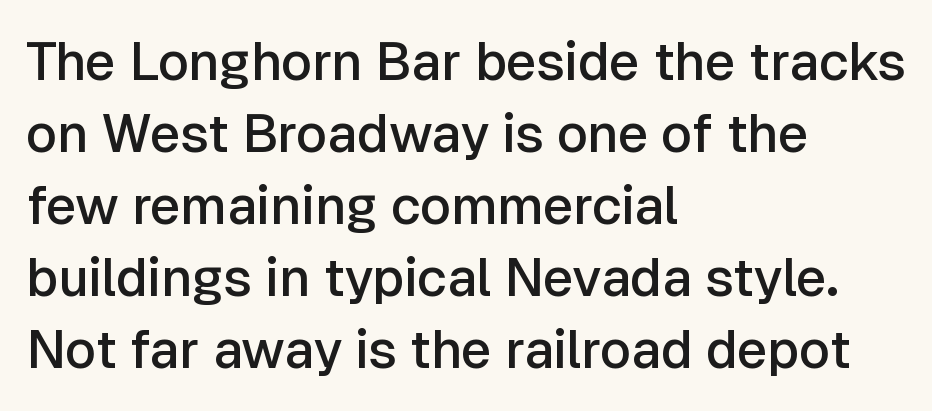
{"serif": "no", "italic": "no", "bold": "semi", "weight": "semibold", "width": "normal", "stroke_contrast": "low", "x_height": "medium", "monospaced": "no", "underline": "no", "align": "left", "line_spacing": "normal", "line_spacing_ratio": 1.36, "letter_spacing": "normal", "letter_spacing_em": 0.0, "glyph_px": 53}
